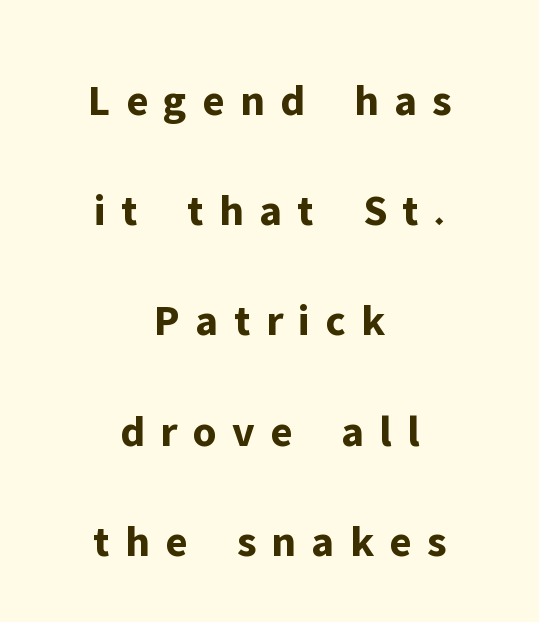
{"serif": "no", "italic": "no", "bold": "yes", "weight": "bold", "width": "normal", "stroke_contrast": "low", "x_height": "medium", "monospaced": "no", "underline": "no", "align": "center", "line_spacing": "loose", "line_spacing_ratio": 2.45, "letter_spacing": "wide", "letter_spacing_em": 0.34, "glyph_px": 45}
